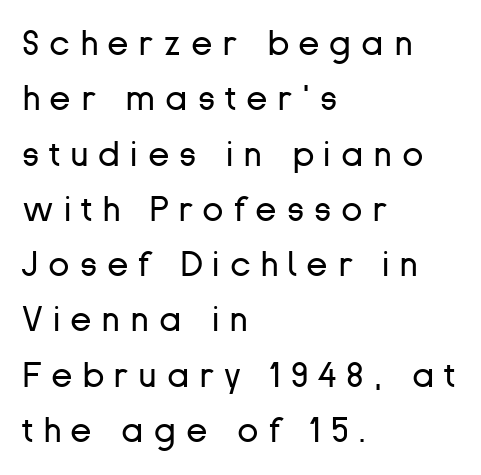
Evenly set lines give the paragraph a standard silhouette. Quick note: underline off. The specimen reads as upright at a glance. A light-to-regular cut is what we see here.
